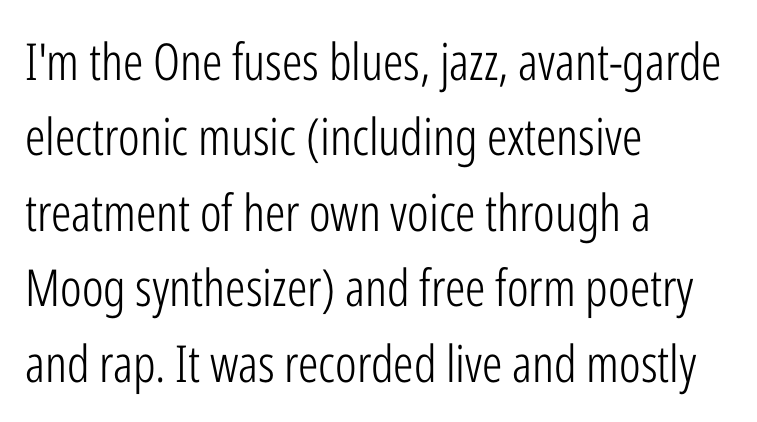
{"serif": "no", "italic": "no", "bold": "no", "weight": "light", "width": "condensed", "stroke_contrast": "low", "x_height": "medium", "monospaced": "no", "underline": "no", "align": "left", "line_spacing": "normal", "line_spacing_ratio": 1.48, "letter_spacing": "normal", "letter_spacing_em": 0.0, "glyph_px": 51}
